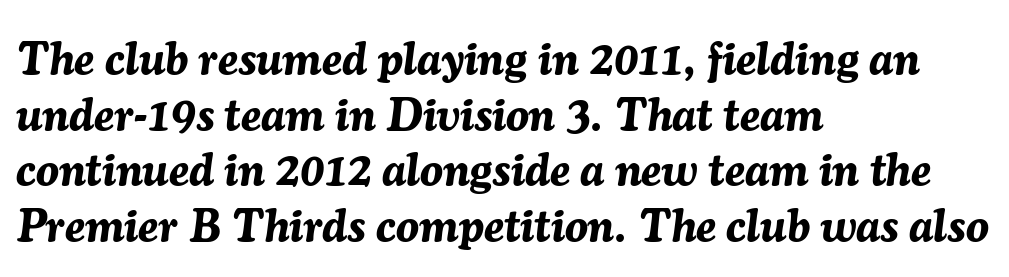
The image shows 46 px bold type, italic (leaning right); set left-aligned, line spacing 1.21x, normal letter spacing, not underlined; medium stroke contrast and a medium x-height.
